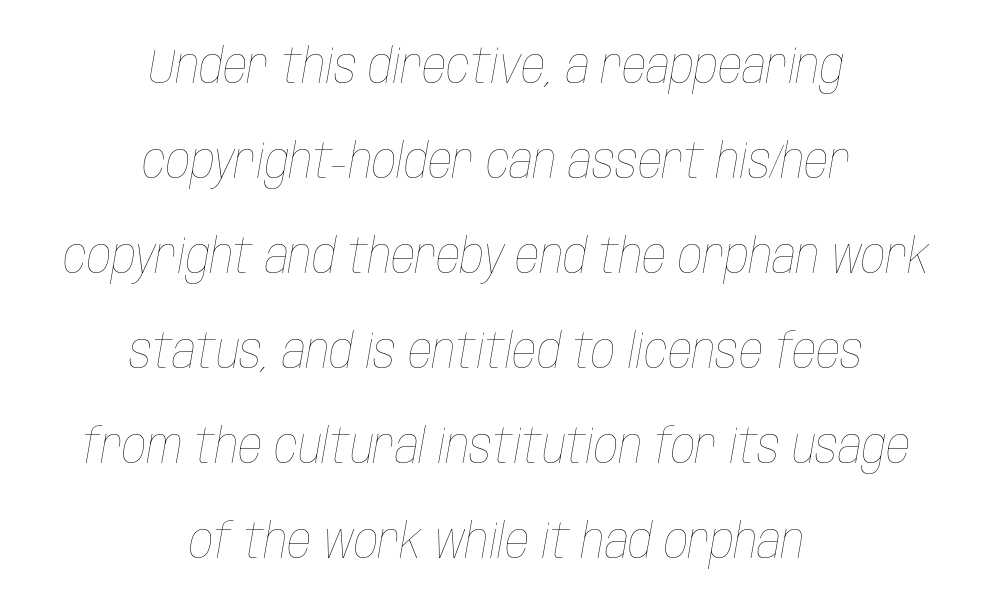
Q: Is the text bold? A: No.
Q: Is the text italic (slanted)? A: Yes, it leans right by about 10 degrees.
Q: Is the text underlined? A: No.
Q: How is the paragraph aligned? A: Centered.
Q: Is the spacing between letters normal or unusually wide? A: Normal.
Q: Is the spacing between lines tight, normal or loose? A: Loose.
Q: Width (condensed, normal, or wide)? A: Condensed.
Q: Stroke contrast? A: Low.
Q: x-height? A: Large.
Q: Monospaced? A: No.
